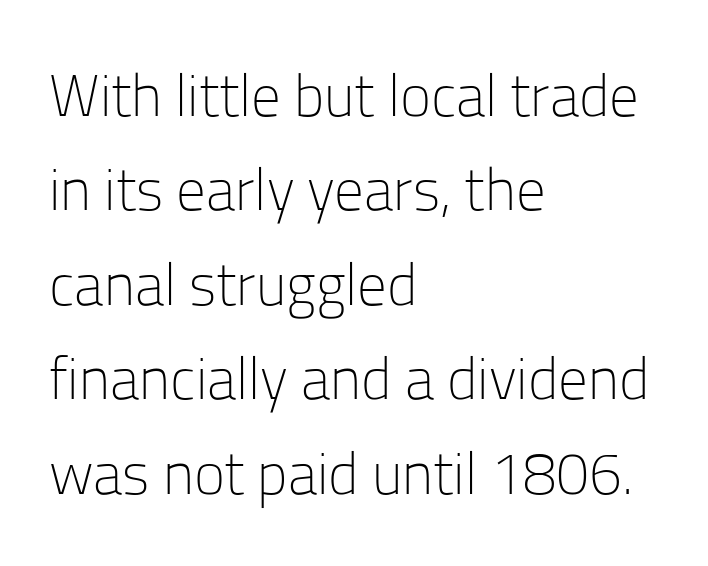
The image shows 59 px light sans-serif type, upright; set left-aligned, normal line spacing (1.6x), normal letter spacing, not underlined; low stroke contrast and a medium x-height.
